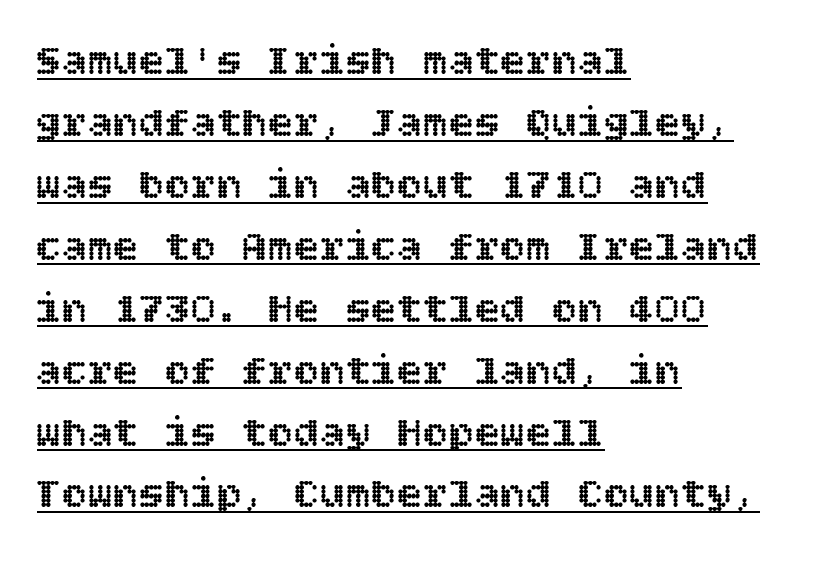
The image shows 43 px text type, upright; set left-aligned, normal line spacing (1.44x), normal letter spacing, underlined; a large x-height.
